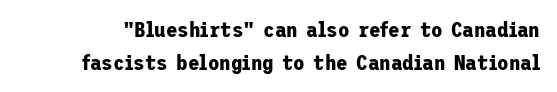
How would I describe the line gaps? Plain and ordinary. Designer's note — italics off, roman on. Strokes here are thick enough to call this a true bold. Letters rest on an invisible, unmarked baseline.
